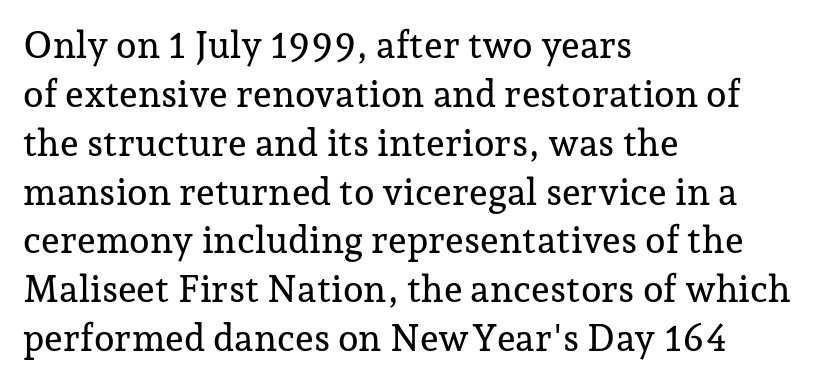
The image shows 37 px serif type, upright; set left-aligned, normal line spacing (1.32x), normal letter spacing, not underlined; low stroke contrast and a medium x-height.
